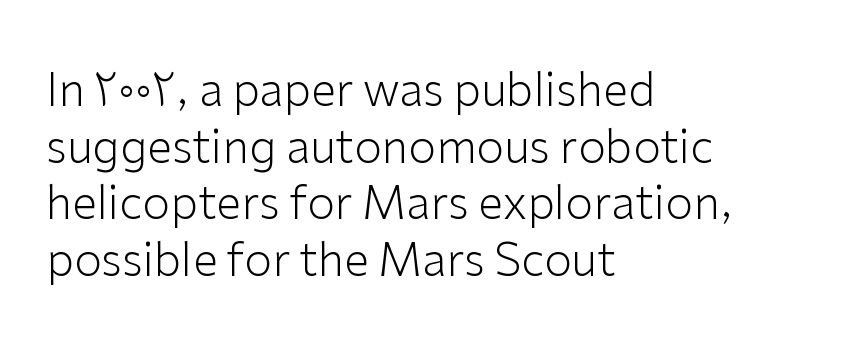
{"serif": "no", "italic": "no", "bold": "no", "weight": "light", "width": "normal", "stroke_contrast": "low", "x_height": "medium", "monospaced": "no", "underline": "no", "align": "left", "line_spacing": "normal", "line_spacing_ratio": 1.26, "letter_spacing": "normal", "letter_spacing_em": 0.0, "glyph_px": 45}
